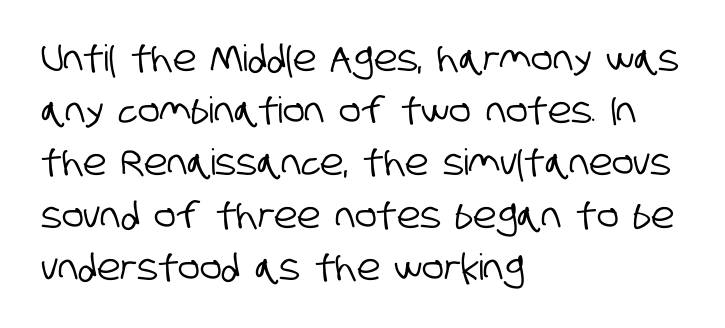
The image shows 36 px condensed sans-serif type; set left-aligned, normal line spacing (1.45x), normal letter spacing, not underlined; low stroke contrast and a large x-height.
